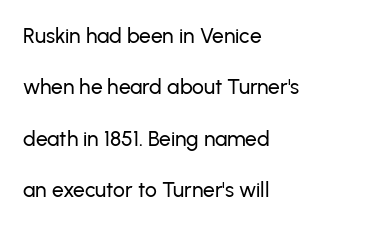
{"italic": "no", "underline": "no", "align": "left", "line_spacing": "loose", "line_spacing_ratio": 2.45, "letter_spacing": "normal", "letter_spacing_em": 0.0, "glyph_px": 21}
